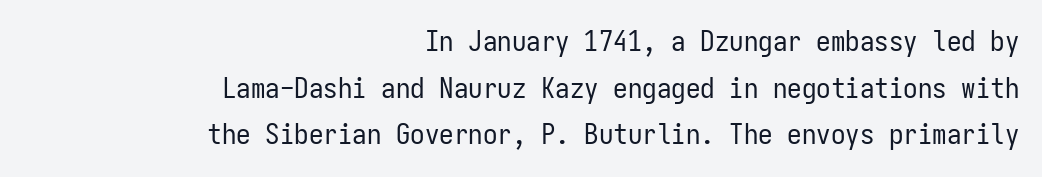
Q: Is the text bold? A: No.
Q: Is the text italic (slanted)? A: No, it is upright.
Q: Is the typeface a serif or a sans-serif typeface? A: Sans-serif.
Q: Is the text underlined? A: No.
Q: How is the paragraph aligned? A: Right-aligned.
Q: Is the spacing between letters normal or unusually wide? A: Normal.
Q: Is the spacing between lines tight, normal or loose? A: Normal.
Q: Width (condensed, normal, or wide)? A: Condensed.
Q: Stroke contrast? A: Low.
Q: x-height? A: Medium.
Q: Monospaced? A: Yes.
